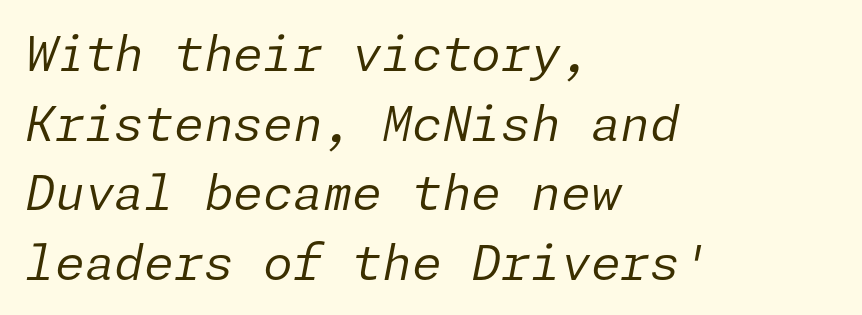
{"italic": "yes", "lean": "right", "slant_degrees": 11, "bold": "no", "weight": "regular", "width": "normal", "stroke_contrast": "low", "x_height": "medium", "underline": "no", "align": "left", "line_spacing": "normal", "line_spacing_ratio": 1.45, "letter_spacing": "normal", "letter_spacing_em": 0.0, "glyph_px": 48}
